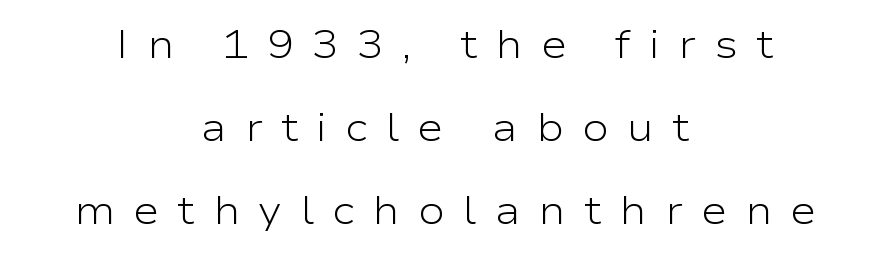
Q: Is the text bold? A: No.
Q: Is the text italic (slanted)? A: No, it is upright.
Q: Is the typeface a serif or a sans-serif typeface? A: Sans-serif.
Q: Is the text underlined? A: No.
Q: How is the paragraph aligned? A: Centered.
Q: Is the spacing between letters normal or unusually wide? A: Unusually wide.
Q: Is the spacing between lines tight, normal or loose? A: Loose.
Q: Width (condensed, normal, or wide)? A: Wide.
Q: Stroke contrast? A: Low.
Q: x-height? A: Medium.
Q: Monospaced? A: No.
